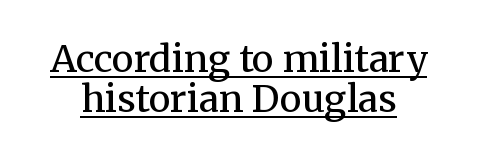
{"serif": "yes", "italic": "no", "bold": "no", "weight": "regular", "width": "normal", "stroke_contrast": "medium", "x_height": "medium", "monospaced": "no", "underline": "yes", "line_spacing": "tight", "line_spacing_ratio": 1.08, "letter_spacing": "normal", "letter_spacing_em": 0.0, "glyph_px": 37}
